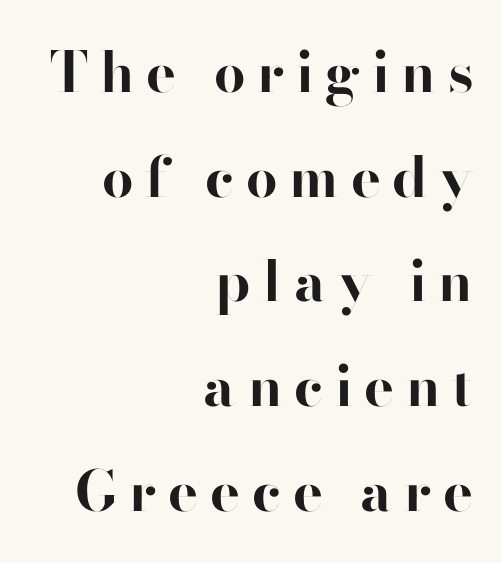
The image shows 56 px bold sans-serif type, upright; set right-aligned, line spacing 1.87x, unusually wide letter spacing (+0.21 em), not underlined; high stroke contrast and a small x-height.
